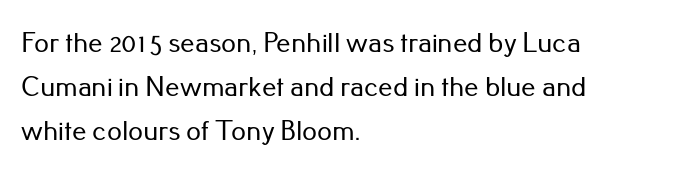
Q: Is the text italic (slanted)? A: No, it is upright.
Q: Is the typeface a serif or a sans-serif typeface? A: Sans-serif.
Q: Is the text underlined? A: No.
Q: How is the paragraph aligned? A: Left-aligned.
Q: Is the spacing between letters normal or unusually wide? A: Normal.
Q: Is the spacing between lines tight, normal or loose? A: Normal.
Q: Width (condensed, normal, or wide)? A: Normal.
Q: Stroke contrast? A: Low.
Q: x-height? A: Small.
Q: Monospaced? A: No.
